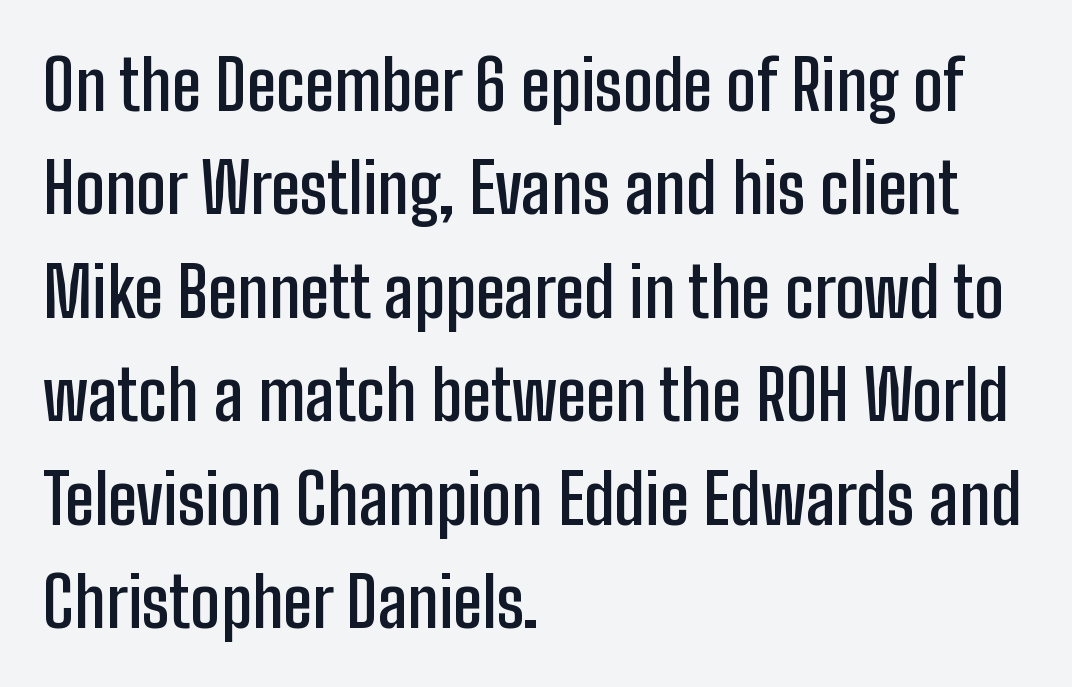
Q: Is the text bold? A: Semi-bold.
Q: Is the text italic (slanted)? A: No, it is upright.
Q: Is the typeface a serif or a sans-serif typeface? A: Sans-serif.
Q: Is the text underlined? A: No.
Q: How is the paragraph aligned? A: Left-aligned.
Q: Is the spacing between letters normal or unusually wide? A: Normal.
Q: Is the spacing between lines tight, normal or loose? A: Normal.
Q: Width (condensed, normal, or wide)? A: Condensed.
Q: Stroke contrast? A: Low.
Q: x-height? A: Medium.
Q: Monospaced? A: No.
